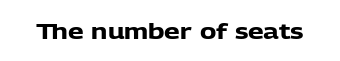
Short note: letters normally spaced. Words float on clear page, feet unadorned. The letters stand upright; this is a roman face. Heavy, bold letterforms.
